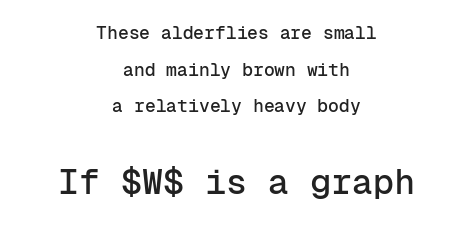
{"serif": "no", "italic": "no", "width": "normal", "stroke_contrast": "low", "x_height": "medium", "monospaced": "yes", "underline": "no", "align": "center", "line_spacing": "loose", "line_spacing_ratio": 2.04, "letter_spacing": "normal", "letter_spacing_em": 0.0, "larger_block": "second", "size_ratio": 1.94, "glyph_px": 35}
